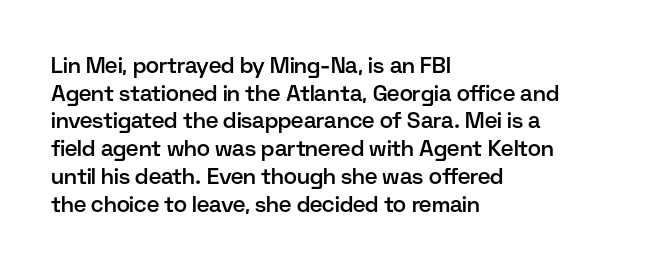
You can tell it's not italic because the verticals are truly vertical. Underlining? Definitely not there. Teacher's note: observe the even left margin — that is flush-left alignment. On the weight axis this lands at semibold, roughly 600.
